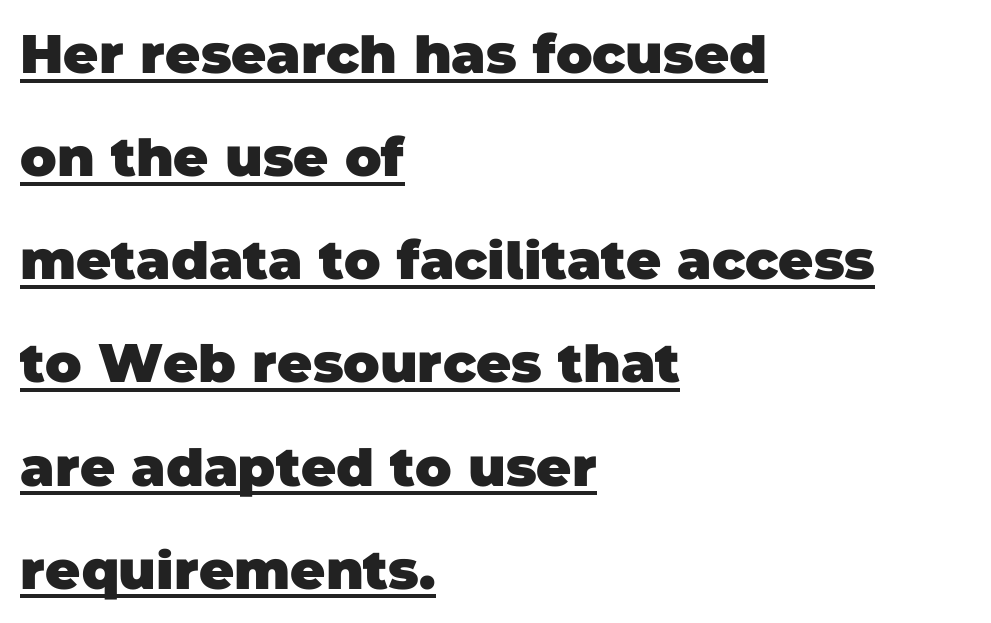
{"serif": "no", "bold": "yes", "weight": "heavy", "width": "normal", "stroke_contrast": "low", "x_height": "large", "monospaced": "no", "underline": "yes", "align": "left", "line_spacing": "loose", "line_spacing_ratio": 1.91, "letter_spacing": "normal", "letter_spacing_em": 0.0, "glyph_px": 54}
